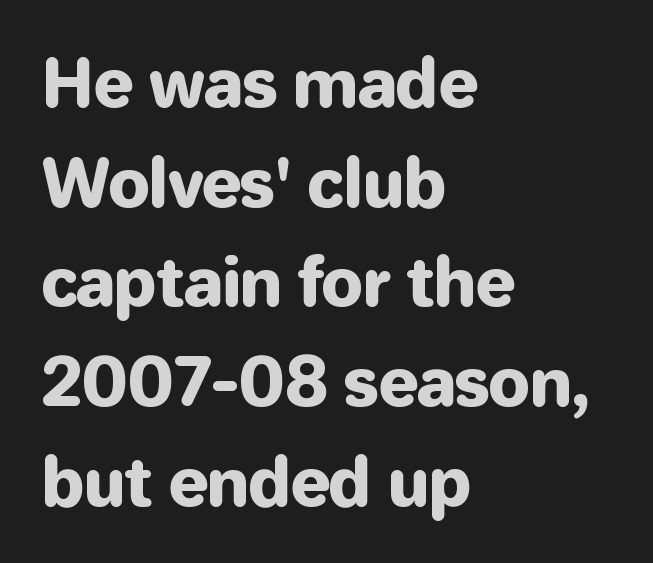
The image shows 66 px sans-serif type, upright; set left-aligned, normal line spacing (1.51x), normal letter spacing, not underlined; low stroke contrast and a medium x-height.
